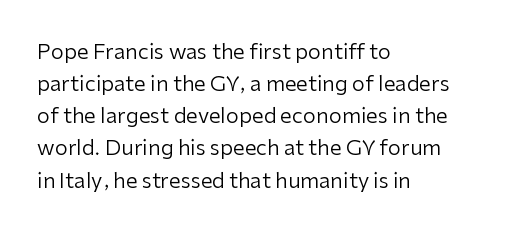
{"italic": "no", "bold": "no", "underline": "no", "align": "left", "line_spacing": "normal", "line_spacing_ratio": 1.53, "letter_spacing": "normal", "letter_spacing_em": 0.0, "glyph_px": 21}
